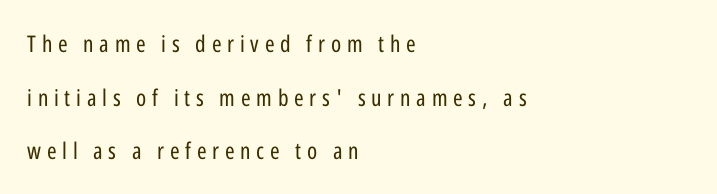
Honestly, there is no underline to notice here at all. Style check: upright. Think standard paragraph weight, or any step lighter than that. Quick note: interline space is abundant. The paragraph has a hard left edge and a soft right edge.
